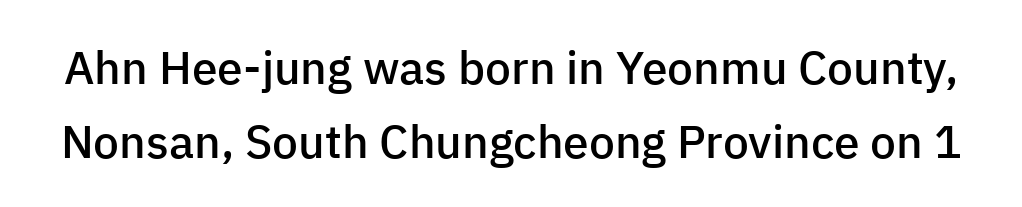
Q: Is the text bold? A: Semi-bold.
Q: Is the text italic (slanted)? A: No, it is upright.
Q: Is the typeface a serif or a sans-serif typeface? A: Sans-serif.
Q: Is the text underlined? A: No.
Q: Is the spacing between letters normal or unusually wide? A: Normal.
Q: Is the spacing between lines tight, normal or loose? A: Normal.
Q: Width (condensed, normal, or wide)? A: Normal.
Q: Stroke contrast? A: Low.
Q: x-height? A: Medium.
Q: Monospaced? A: No.
